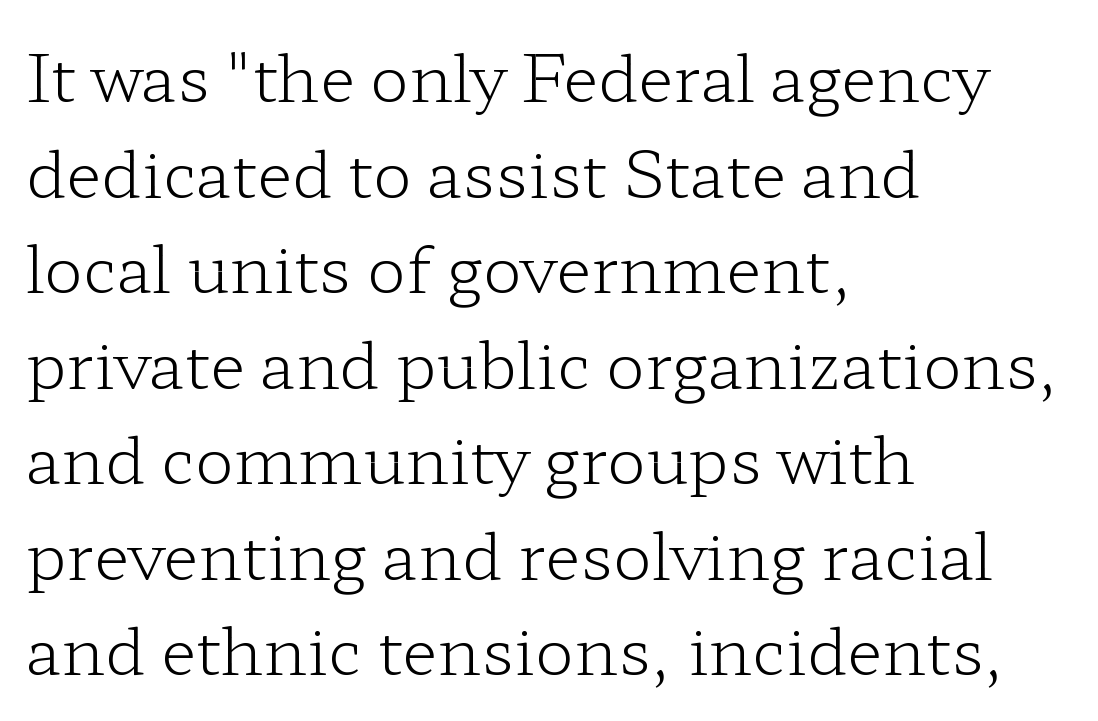
No word sits above an underline. A normal amount of white space separates one row of letters from the next. A typesetter would call this proportional, since set widths differ per character. The rendering keeps characters at their native spacing.
